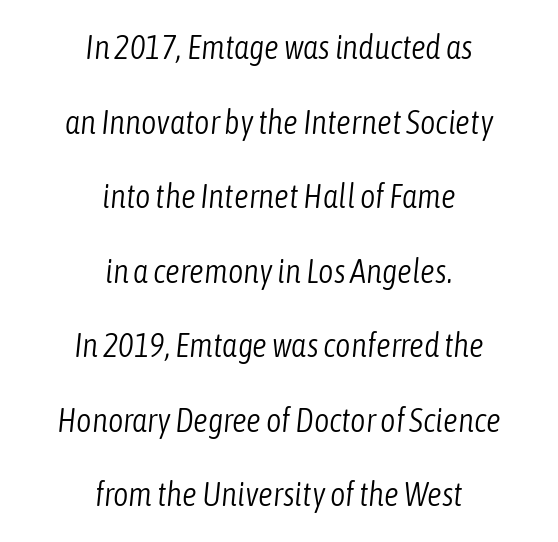
Quick note: interline space is abundant. The words here are not underlined. Proportional: the letters do not fall into vertical columns. There is no visible air inserted between adjacent glyphs. Reading down the block, each line starts at a different indent, mirrored at its end.
